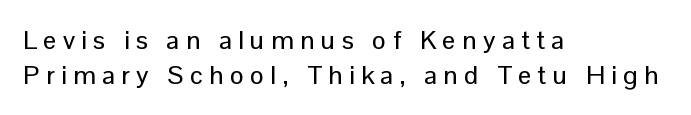
{"italic": "no", "underline": "no", "align": "left", "line_spacing": "normal", "line_spacing_ratio": 1.34, "letter_spacing": "wide", "letter_spacing_em": 0.25, "glyph_px": 26}
